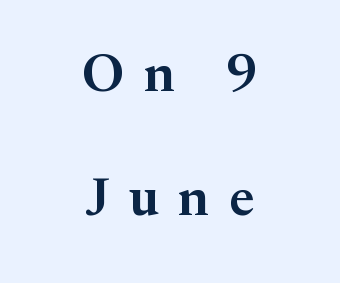
Q: Is the text italic (slanted)? A: No, it is upright.
Q: Is the typeface a serif or a sans-serif typeface? A: Serif.
Q: Is the text underlined? A: No.
Q: How is the paragraph aligned? A: Centered.
Q: Is the spacing between letters normal or unusually wide? A: Unusually wide.
Q: Is the spacing between lines tight, normal or loose? A: Loose.
Q: Width (condensed, normal, or wide)? A: Normal.
Q: Stroke contrast? A: Medium.
Q: x-height? A: Medium.
Q: Monospaced? A: No.
